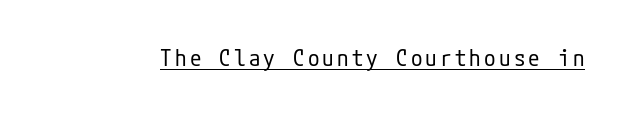
Q: Is the text bold? A: No.
Q: Is the text italic (slanted)? A: No, it is upright.
Q: Is the text underlined? A: Yes.
